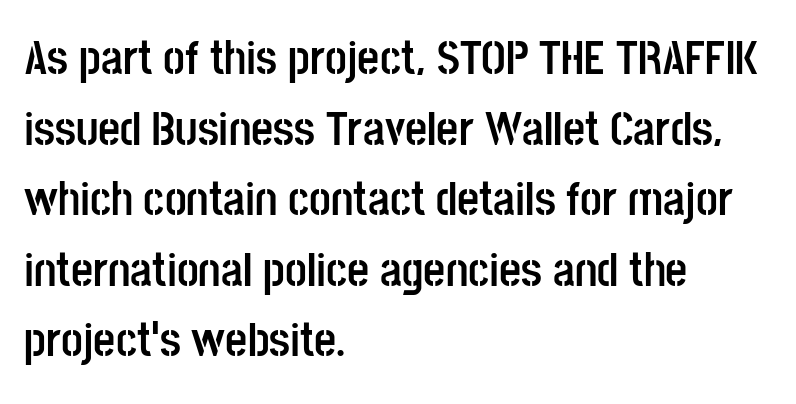
{"serif": "no", "italic": "no", "bold": "yes", "weight": "semibold", "width": "condensed", "stroke_contrast": "low", "x_height": "large", "monospaced": "no", "underline": "no", "align": "left", "line_spacing": "normal", "line_spacing_ratio": 1.47, "letter_spacing": "normal", "letter_spacing_em": 0.0, "glyph_px": 48}
